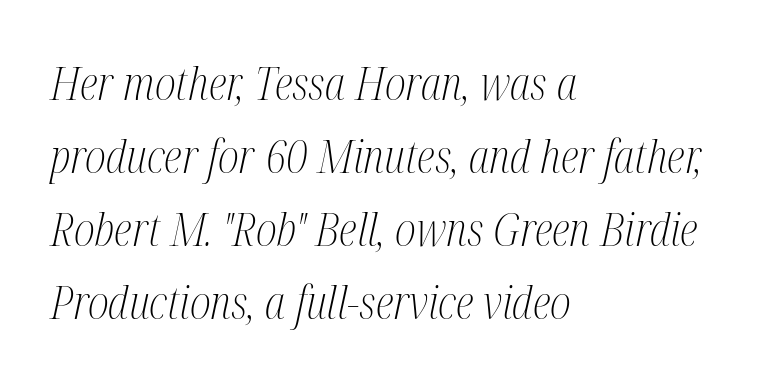
Q: Is the text bold? A: No.
Q: Is the text italic (slanted)? A: Yes, it leans right by about 12 degrees.
Q: Is the typeface a serif or a sans-serif typeface? A: Serif.
Q: Is the text underlined? A: No.
Q: How is the paragraph aligned? A: Left-aligned.
Q: Is the spacing between letters normal or unusually wide? A: Normal.
Q: Is the spacing between lines tight, normal or loose? A: Normal.
Q: Width (condensed, normal, or wide)? A: Condensed.
Q: Stroke contrast? A: Medium.
Q: x-height? A: Medium.
Q: Monospaced? A: No.
